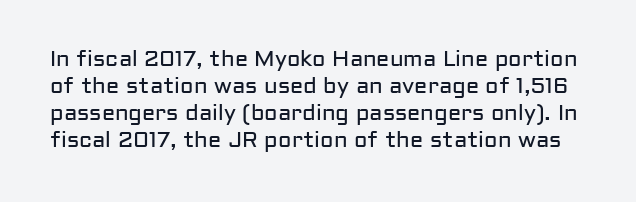
A quiet, ordinary-to-light weight characterises the typeface. A roman cut, with each character standing at attention. Default kerning and tracking; the words read as compact shapes. The string is rendered with underlining switched off.
